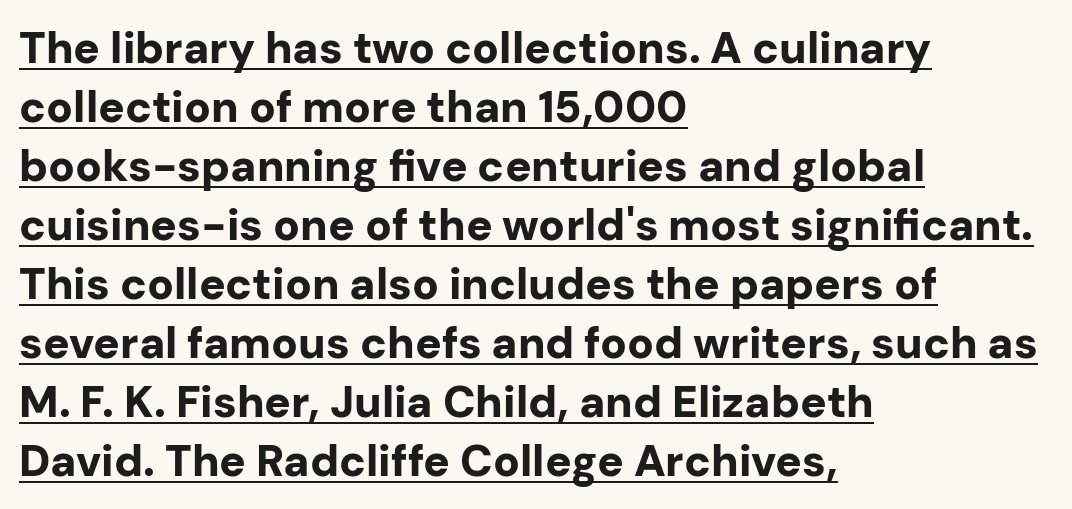
{"serif": "no", "italic": "no", "bold": "yes", "weight": "bold", "width": "normal", "stroke_contrast": "low", "x_height": "medium", "monospaced": "no", "underline": "yes", "align": "left", "line_spacing": "normal", "line_spacing_ratio": 1.34, "letter_spacing": "normal", "letter_spacing_em": 0.0, "glyph_px": 44}
